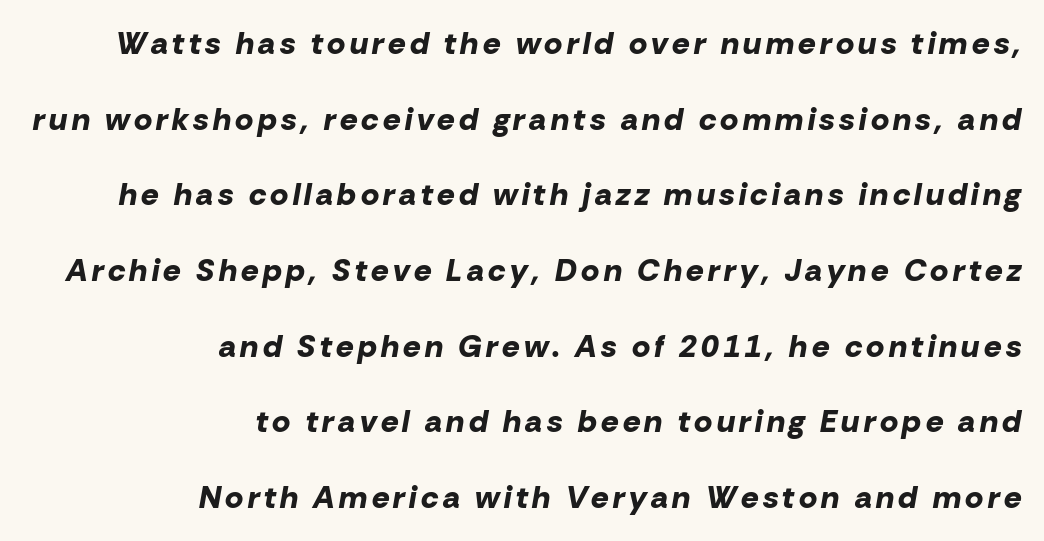
The leading is generous, giving the passage an open texture. Weight check: bold — yes, fully. The font's italic variant was chosen for this text. The passage shown is typed in a proportional face where columns would drift. In CSS terms this would be text-align: right.
